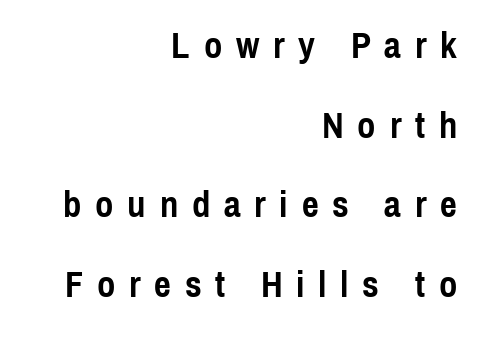
Display-style spreading of the glyphs; the letterfit is very open. The font's upright variant was chosen for this text. Is the block centered? No — it sits flush against the right margin. Note the varied advance widths — an 'i' is clearly narrower than an 'm'. Summary of vertical rhythm: relaxed, with wide interline spacing.
